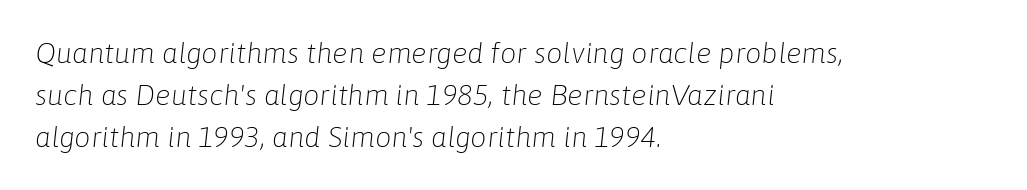
The image shows 29 px light type, italic (leaning right); set left-aligned, normal line spacing (1.45x), normal letter spacing, not underlined; low stroke contrast and a medium x-height.
